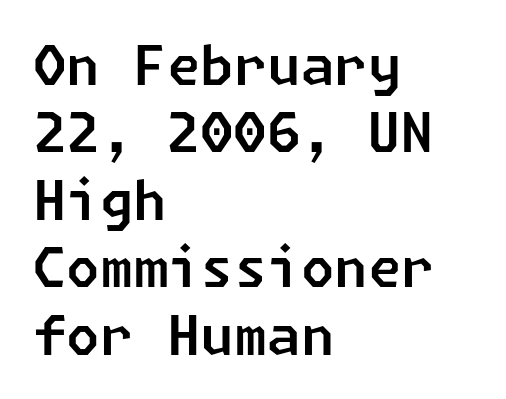
Q: Is the typeface a serif or a sans-serif typeface? A: Sans-serif.
Q: Is the text underlined? A: No.
Q: How is the paragraph aligned? A: Left-aligned.
Q: Is the spacing between letters normal or unusually wide? A: Normal.
Q: Is the spacing between lines tight, normal or loose? A: Normal.
Q: Width (condensed, normal, or wide)? A: Normal.
Q: Stroke contrast? A: Low.
Q: x-height? A: Medium.
